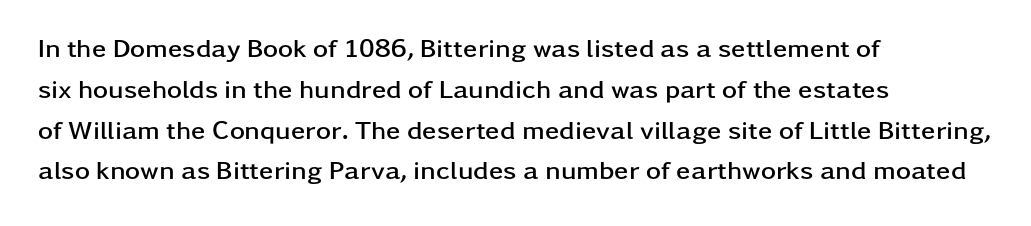
Q: Is the text bold? A: Yes.
Q: Is the text italic (slanted)? A: No, it is upright.
Q: Is the text underlined? A: No.
Q: How is the paragraph aligned? A: Left-aligned.
Q: Is the spacing between letters normal or unusually wide? A: Normal.
Q: Is the spacing between lines tight, normal or loose? A: Normal.
